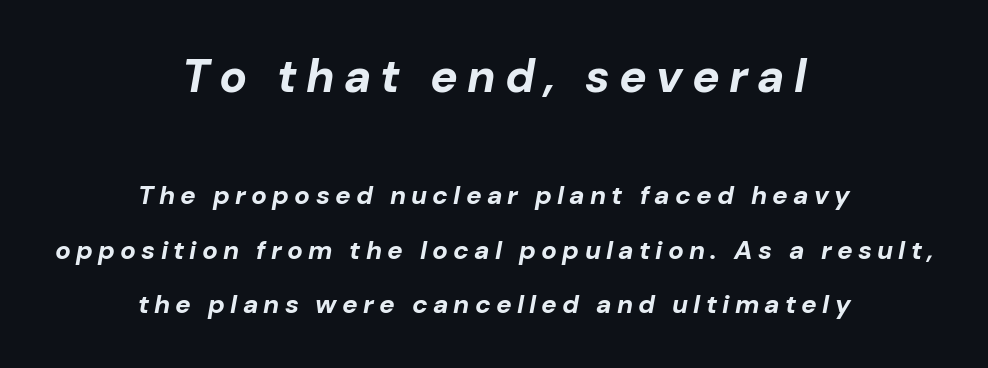
The image shows 46 px bold type, italic (leaning right); set centered, loose line spacing (2.08x), unusually wide letter spacing (+0.2 em), not underlined; the first (top) block is 1.77x larger; low stroke contrast and a medium x-height.
